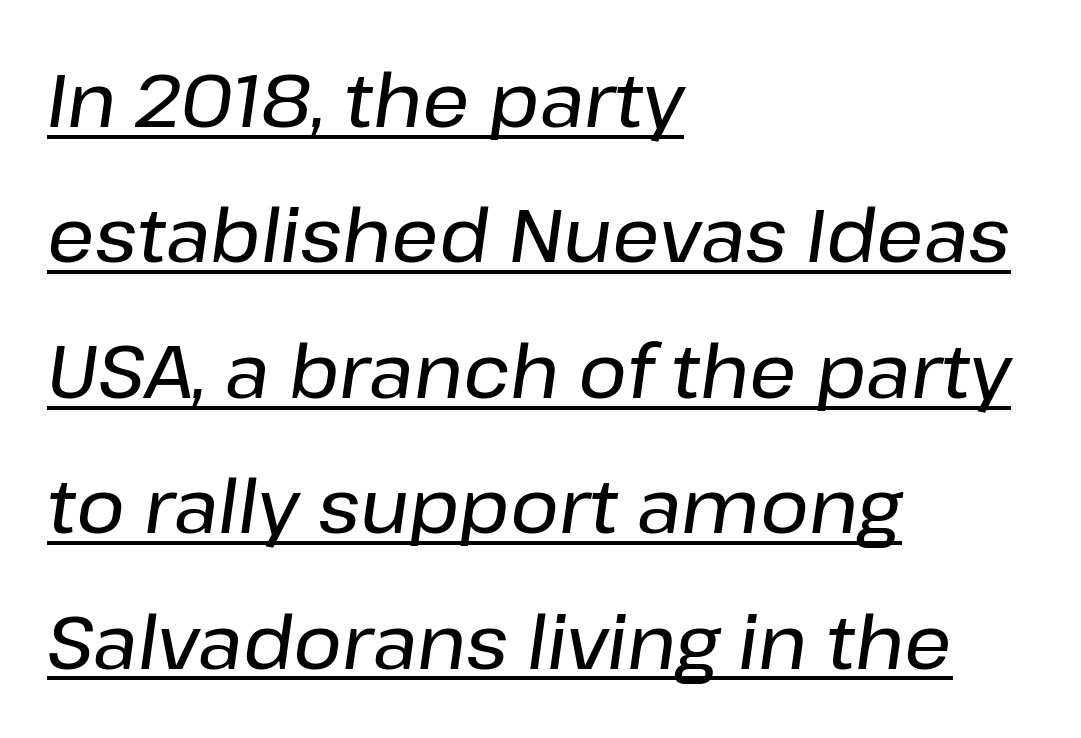
The words here are underlined. Proportional: the letters do not fall into vertical columns. Where is the straight margin? On the left. No extra tracking has been applied to these lines. Rendered with sloped, italic letterforms.
